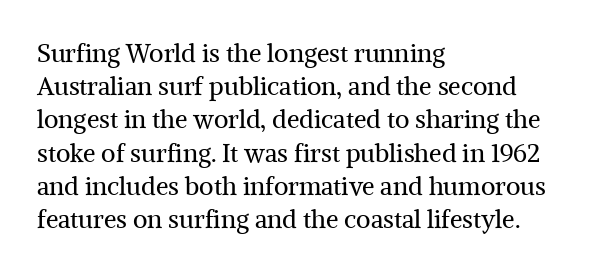
Q: Is the text bold? A: No.
Q: Is the text italic (slanted)? A: No, it is upright.
Q: Is the text underlined? A: No.
Q: How is the paragraph aligned? A: Left-aligned.
Q: Is the spacing between letters normal or unusually wide? A: Normal.
Q: Is the spacing between lines tight, normal or loose? A: Normal.
